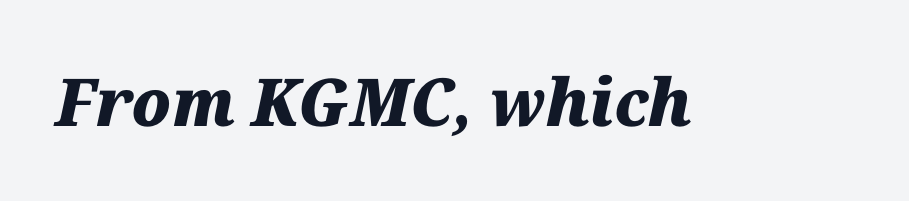
The face used here is proportionally spaced, like ordinary book or web type. What stands out about the letter spacing? Nothing — it is the standard amount. The font's italic variant was chosen for this text. Check under the words: just untouched page. Weight: bold.
